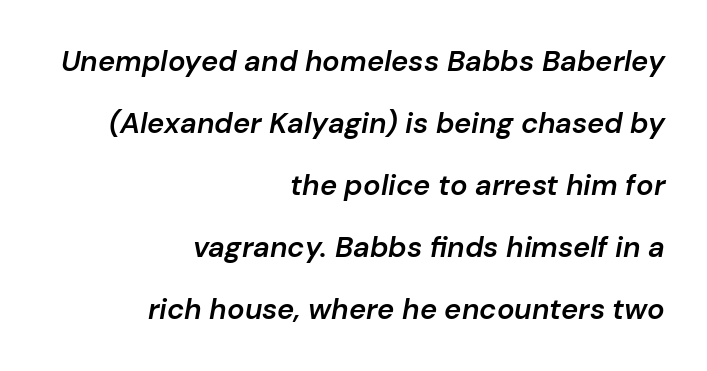
Q: Is the text bold? A: Semi-bold.
Q: Is the text italic (slanted)? A: Yes, it leans right by about 10 degrees.
Q: Is the text underlined? A: No.
Q: How is the paragraph aligned? A: Right-aligned.
Q: Is the spacing between letters normal or unusually wide? A: Normal.
Q: Is the spacing between lines tight, normal or loose? A: Loose.
Q: Width (condensed, normal, or wide)? A: Normal.
Q: Stroke contrast? A: Low.
Q: x-height? A: Medium.
Q: Monospaced? A: No.
